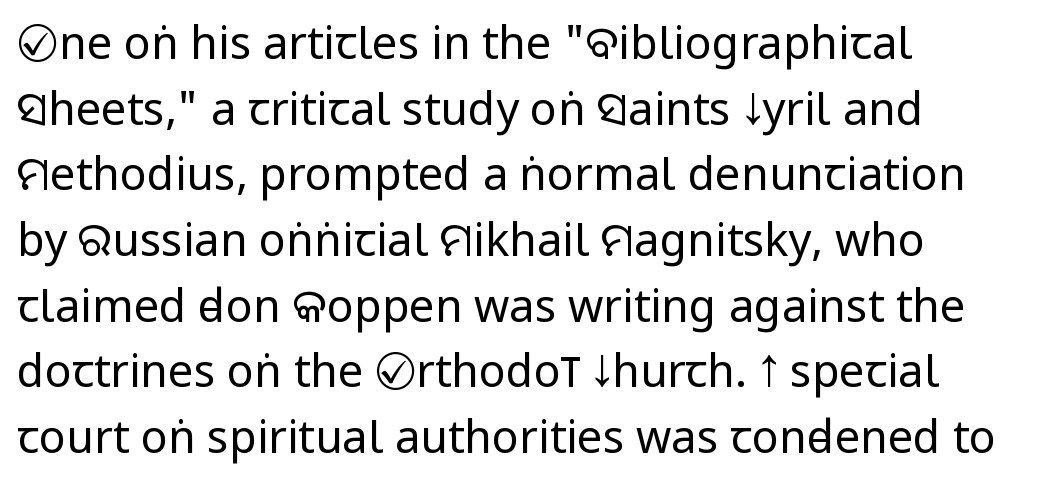
Q: Is the text bold? A: No.
Q: Is the text italic (slanted)? A: No, it is upright.
Q: Is the typeface a serif or a sans-serif typeface? A: Sans-serif.
Q: Is the text underlined? A: No.
Q: How is the paragraph aligned? A: Left-aligned.
Q: Is the spacing between letters normal or unusually wide? A: Normal.
Q: Is the spacing between lines tight, normal or loose? A: Normal.
Q: Width (condensed, normal, or wide)? A: Condensed.
Q: Stroke contrast? A: Low.
